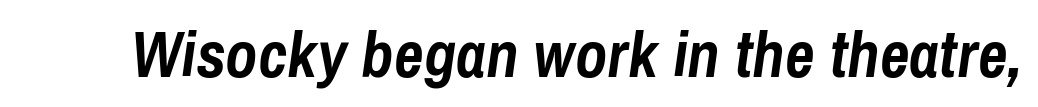
Decoration check: the copy has no underline. Varying glyph widths throughout — classic text-font behaviour. I'd describe the lettering as bold — thick and assertive. The face used here has a pronounced slope to its letters. The rendering keeps characters at their native spacing.
